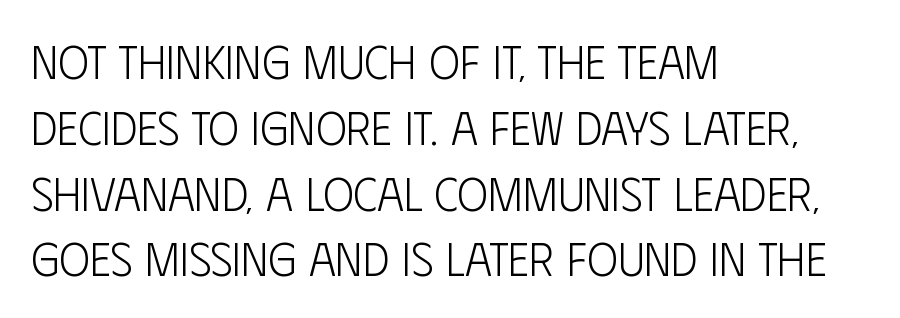
Vertically, the passage feels balanced, rows spaced as you'd expect. A typesetter would call this zero additional tracking. Are there feet on the stems? There aren't — it's a sans. Upright lettering throughout.
